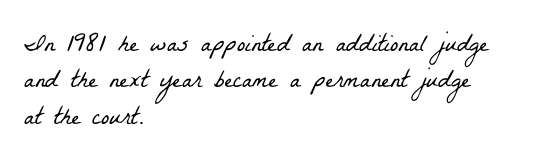
The image shows 25 px text type; set left-aligned, normal line spacing (1.46x), normal letter spacing, not underlined.
